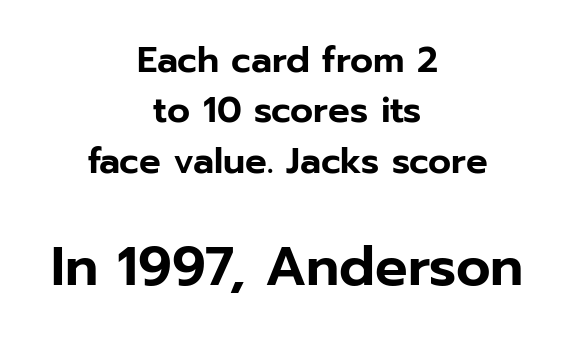
{"serif": "no", "italic": "no", "width": "normal", "stroke_contrast": "low", "x_height": "medium", "monospaced": "no", "underline": "no", "align": "center", "line_spacing": "normal", "line_spacing_ratio": 1.4, "letter_spacing": "normal", "letter_spacing_em": 0.0, "larger_block": "second", "size_ratio": 1.5, "glyph_px": 54}
